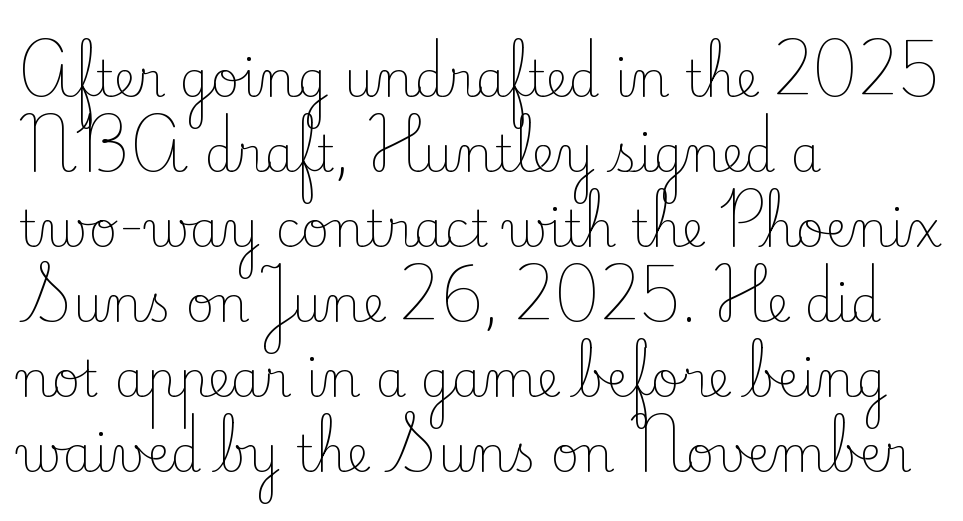
This sample has the flowing, uneven cadence of proportional lettering. Decoration check: the copy has no underline. No italicization has been applied; the sample stays upright. The passage shown stacks its lines at a standard gap. Each word holds together tightly as a unit, with standard inter-letter gaps.
